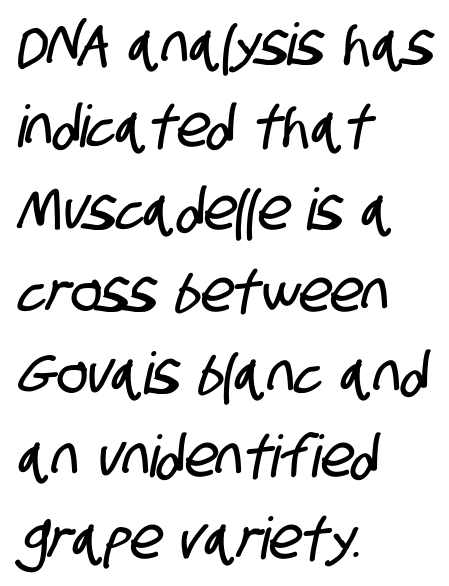
The image shows 58 px condensed sans-serif type; set left-aligned, normal line spacing (1.42x), normal letter spacing, not underlined; low stroke contrast and a large x-height.
